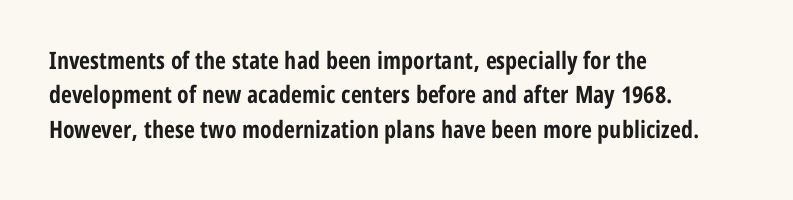
{"italic": "no", "bold": "yes", "underline": "no", "align": "left", "line_spacing": "normal", "line_spacing_ratio": 1.43, "letter_spacing": "normal", "letter_spacing_em": 0.0, "glyph_px": 24}
